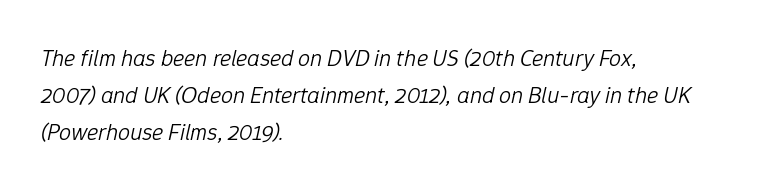
{"italic": "yes", "lean": "right", "slant_degrees": 12, "bold": "no", "underline": "no", "align": "left", "line_spacing": "normal", "line_spacing_ratio": 1.54, "letter_spacing": "normal", "letter_spacing_em": 0.0, "glyph_px": 24}
